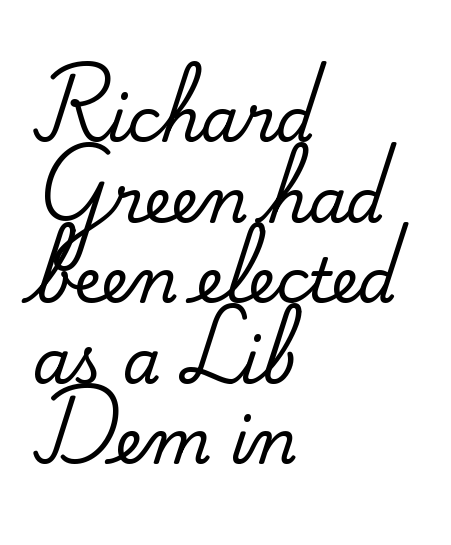
Q: Is the text italic (slanted)? A: Yes.
Q: Is the typeface a serif or a sans-serif typeface? A: Serif.
Q: Is the text underlined? A: No.
Q: How is the paragraph aligned? A: Left-aligned.
Q: Is the spacing between letters normal or unusually wide? A: Normal.
Q: Is the spacing between lines tight, normal or loose? A: Normal.
Q: Width (condensed, normal, or wide)? A: Normal.
Q: Stroke contrast? A: Medium.
Q: x-height? A: Small.
Q: Monospaced? A: No.
